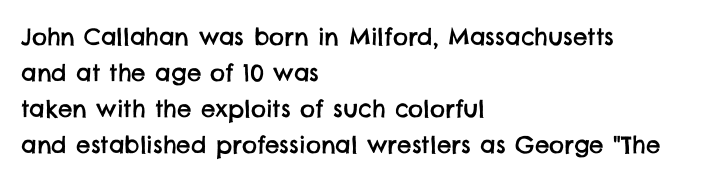
The lines sit at an ordinary, default distance from one another. The space beneath each line is pristine and unruled. These lines are set flush left with a ragged right edge. Does extra space separate the letters? No, they use regular spacing.
